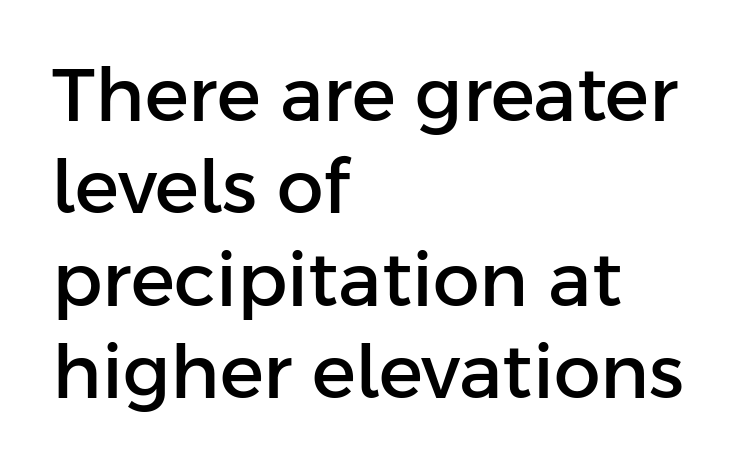
Q: Is the text italic (slanted)? A: No, it is upright.
Q: Is the typeface a serif or a sans-serif typeface? A: Sans-serif.
Q: Is the text underlined? A: No.
Q: How is the paragraph aligned? A: Left-aligned.
Q: Is the spacing between letters normal or unusually wide? A: Normal.
Q: Is the spacing between lines tight, normal or loose? A: Normal.
Q: Width (condensed, normal, or wide)? A: Normal.
Q: Stroke contrast? A: Low.
Q: x-height? A: Medium.
Q: Monospaced? A: No.
